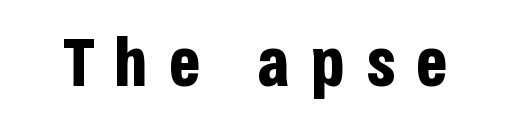
The image shows 68 px bold, condensed sans-serif type, upright; set unusually wide letter spacing (+0.29 em), not underlined; low stroke contrast and a large x-height.
